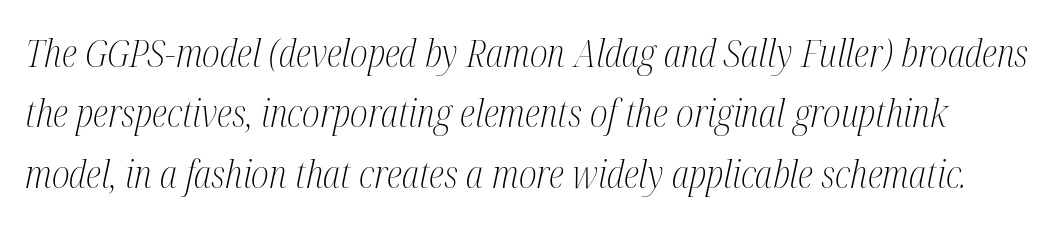
Q: Is the text bold? A: No.
Q: Is the text italic (slanted)? A: Yes, it leans right by about 12 degrees.
Q: Is the typeface a serif or a sans-serif typeface? A: Serif.
Q: Is the text underlined? A: No.
Q: Is the spacing between letters normal or unusually wide? A: Normal.
Q: Is the spacing between lines tight, normal or loose? A: Normal.
Q: Width (condensed, normal, or wide)? A: Condensed.
Q: Stroke contrast? A: Medium.
Q: x-height? A: Medium.
Q: Monospaced? A: No.
